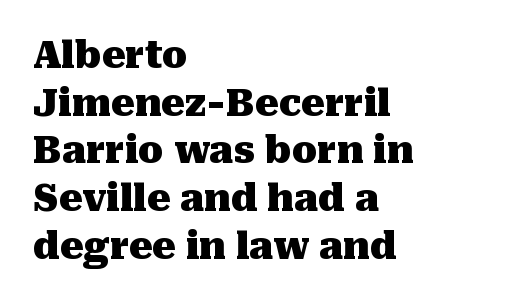
{"serif": "yes", "italic": "no", "bold": "yes", "weight": "heavy", "width": "normal", "stroke_contrast": "medium", "x_height": "medium", "monospaced": "no", "underline": "no", "align": "left", "line_spacing": "normal", "line_spacing_ratio": 1.29, "letter_spacing": "normal", "letter_spacing_em": 0.0, "glyph_px": 37}
